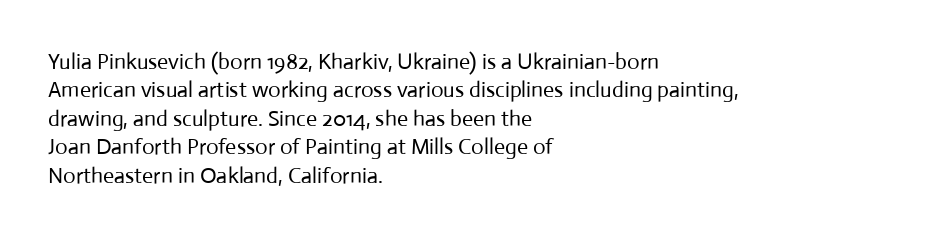
{"italic": "no", "bold": "no", "underline": "no", "align": "left", "line_spacing": "normal", "line_spacing_ratio": 1.29, "letter_spacing": "normal", "letter_spacing_em": 0.0, "glyph_px": 22}
